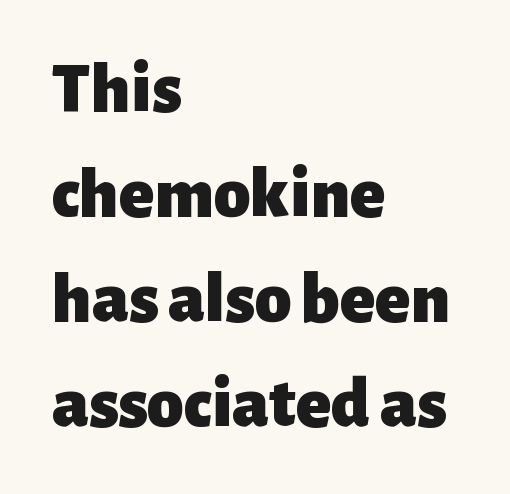
A clean baseline with only descenders dipping below it. The rendering anchors every line to the left-hand side. Horizontal bands of white between lines are of average thickness. Note: no serifs on the glyphs.
